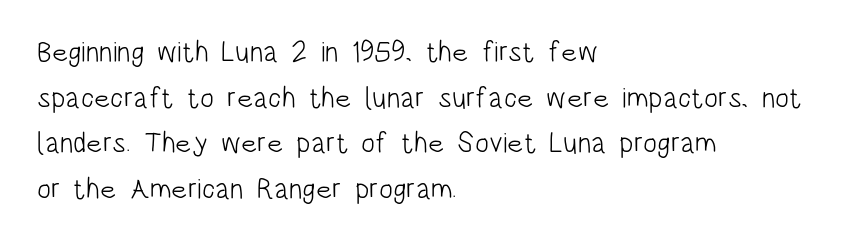
The image shows 29 px light, condensed sans-serif type, upright; set left-aligned, normal line spacing (1.57x), normal letter spacing, not underlined; low stroke contrast and a large x-height.
